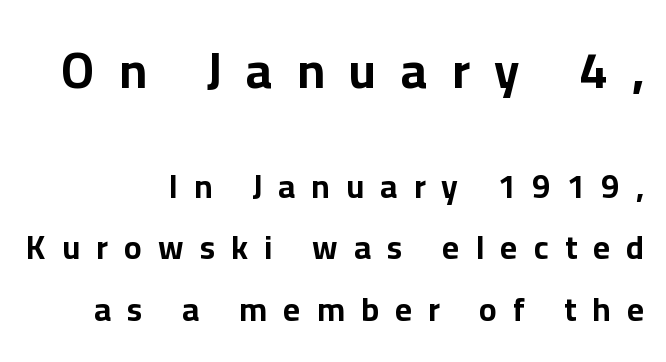
Honestly, the letter spacing is so wide it's the main thing you notice. Every stem runs plumb, perpendicular to the baseline. These two chunks differ in scale, with the top chunk taking the larger measure. Visually the block forms a straight wall on the right and a jagged coastline on the left. Think of a printed novel: that variable character pitch is what you see here. The designer went with a sans here, leaving each stem footless.
